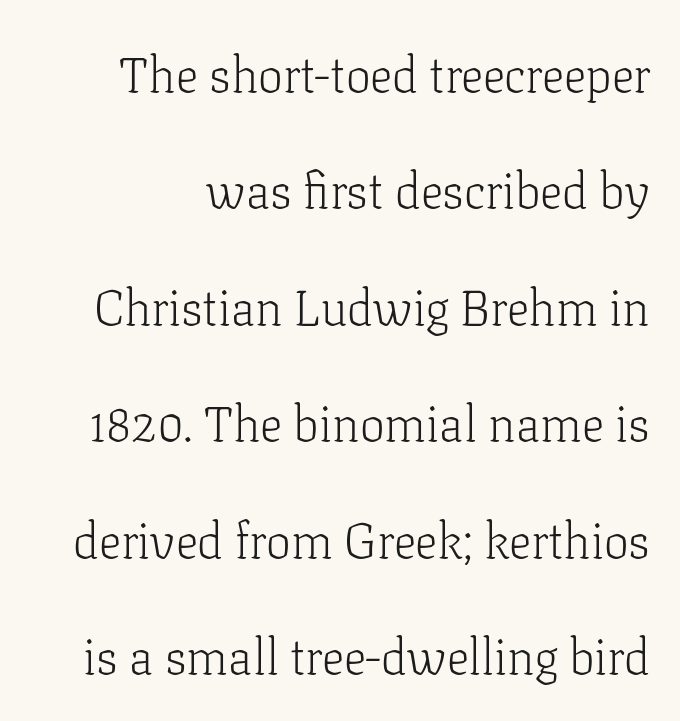
Q: Is the text bold? A: No.
Q: Is the text italic (slanted)? A: No, it is upright.
Q: Is the typeface a serif or a sans-serif typeface? A: Serif.
Q: Is the text underlined? A: No.
Q: Is the spacing between letters normal or unusually wide? A: Normal.
Q: Is the spacing between lines tight, normal or loose? A: Loose.
Q: Width (condensed, normal, or wide)? A: Normal.
Q: Stroke contrast? A: Low.
Q: x-height? A: Medium.
Q: Monospaced? A: No.
